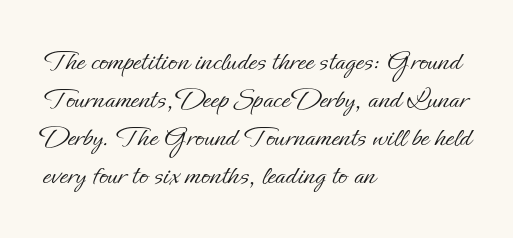
The gap between lines stays unmarked. A classic flush-left, rag-right setting is used for this passage. Regarding leading, the lines here are spaced in the standard way. A typesetter would call this proportional, since set widths differ per character. No extra tracking has been applied to these lines.
